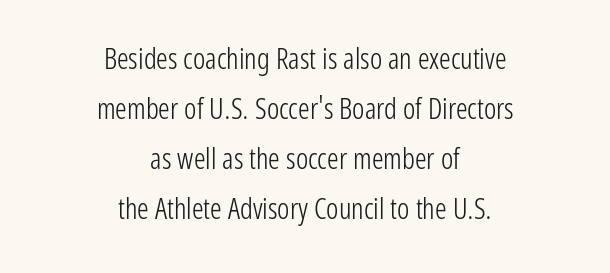
Tracking value appears to be zero — textbook default spacing. No italicization has been applied; the sample stays upright. This reads as an unemphasized weight, regular at the heaviest. Each line is balanced around a shared central axis.
